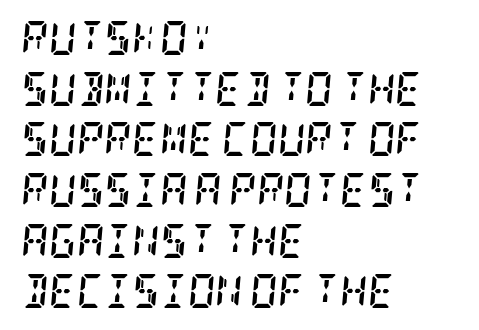
The image shows 34 px semibold, condensed serif type, italic (leaning right); set left-aligned, normal line spacing (1.49x), normal letter spacing, not underlined; low stroke contrast and a large x-height.
